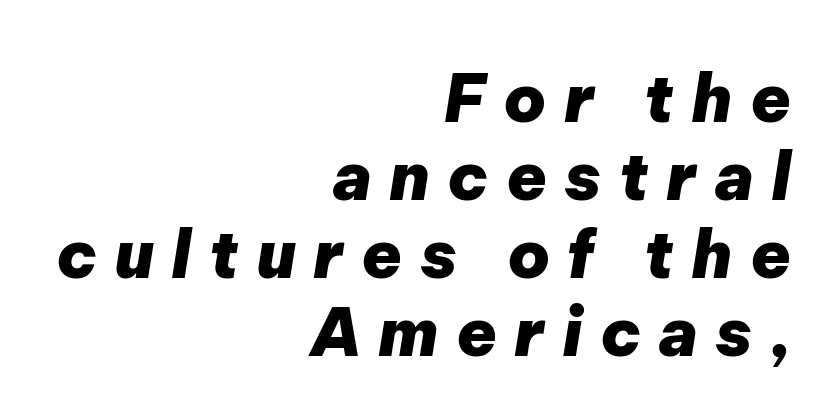
Q: Is the text bold? A: Yes.
Q: Is the text italic (slanted)? A: Yes, it leans right by about 9 degrees.
Q: Is the text underlined? A: No.
Q: How is the paragraph aligned? A: Right-aligned.
Q: Is the spacing between letters normal or unusually wide? A: Unusually wide.
Q: Width (condensed, normal, or wide)? A: Normal.
Q: Stroke contrast? A: Low.
Q: x-height? A: Medium.
Q: Monospaced? A: No.
